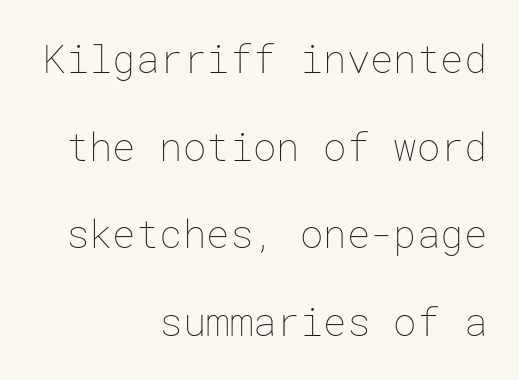
Whoever set this chose breathing room over compactness in the vertical rhythm. Upright lettering throughout. These lines are set flush right with a ragged left edge. Stroke thickness stays within the range of a standard reading face or lighter. Does extra space separate the letters? No, they use regular spacing.
